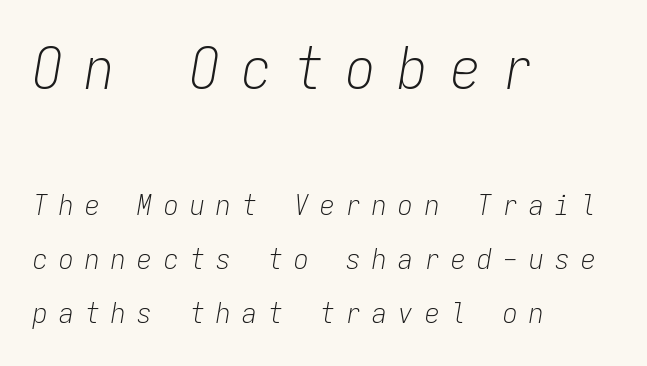
{"italic": "yes", "lean": "right", "slant_degrees": 9, "bold": "no", "weight": "light", "width": "condensed", "stroke_contrast": "low", "x_height": "medium", "monospaced": "yes", "underline": "no", "align": "left", "line_spacing_ratio": 1.86, "letter_spacing": "wide", "letter_spacing_em": 0.4, "larger_block": "first", "size_ratio": 2.0, "glyph_px": 58}
